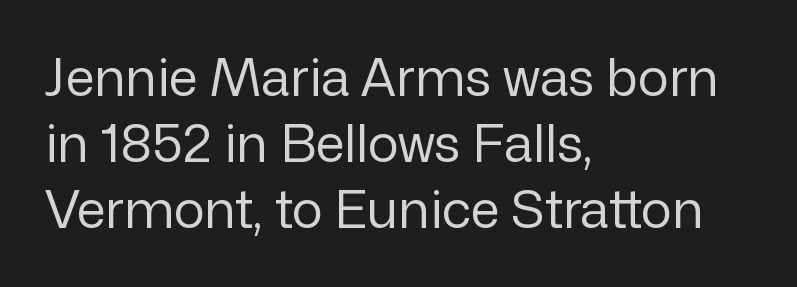
The image shows 52 px regular-weight sans-serif type, upright; set left-aligned, normal line spacing (1.27x), normal letter spacing, not underlined; low stroke contrast and a medium x-height.
